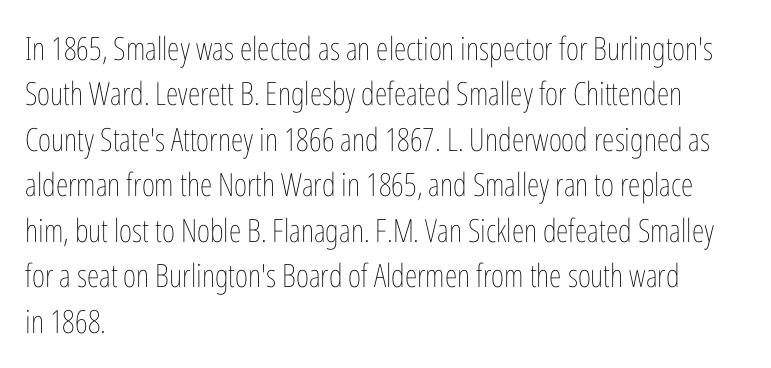
Q: Is the text bold? A: No.
Q: Is the text italic (slanted)? A: No, it is upright.
Q: Is the text underlined? A: No.
Q: How is the paragraph aligned? A: Left-aligned.
Q: Is the spacing between letters normal or unusually wide? A: Normal.
Q: Is the spacing between lines tight, normal or loose? A: Normal.
Q: Width (condensed, normal, or wide)? A: Condensed.
Q: Stroke contrast? A: Low.
Q: x-height? A: Medium.
Q: Monospaced? A: No.
